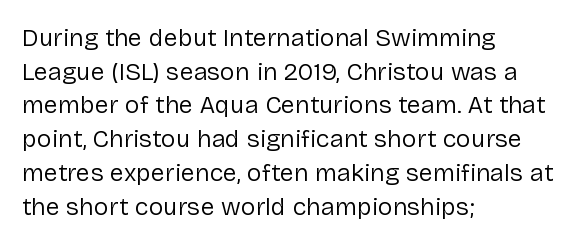
The image shows 25 px text type, upright; set left-aligned, normal line spacing (1.35x), normal letter spacing, not underlined.
